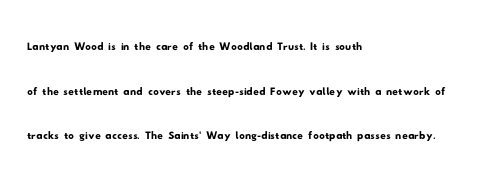
The image shows 28 px wide sans-serif type; set left-aligned, normal line spacing (1.59x), normal letter spacing, not underlined; low stroke contrast and a small x-height.
